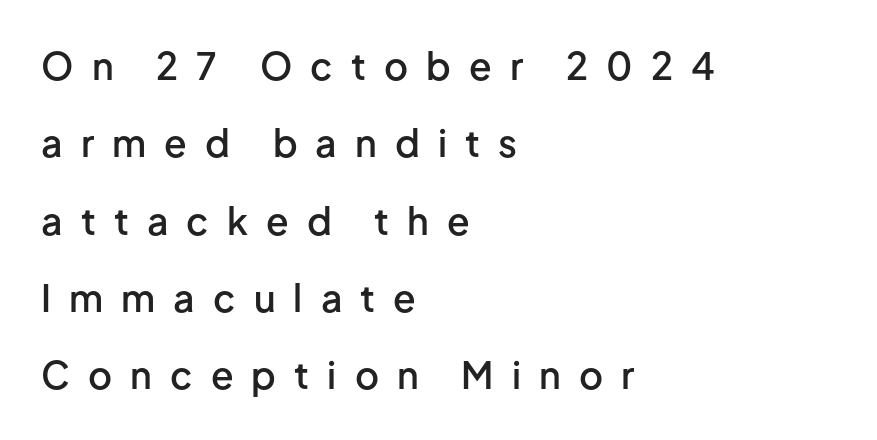
Q: Is the text bold? A: Semi-bold.
Q: Is the text italic (slanted)? A: No, it is upright.
Q: Is the typeface a serif or a sans-serif typeface? A: Sans-serif.
Q: Is the text underlined? A: No.
Q: How is the paragraph aligned? A: Left-aligned.
Q: Is the spacing between letters normal or unusually wide? A: Unusually wide.
Q: Is the spacing between lines tight, normal or loose? A: Loose.
Q: Width (condensed, normal, or wide)? A: Normal.
Q: Stroke contrast? A: Low.
Q: x-height? A: Medium.
Q: Monospaced? A: No.
